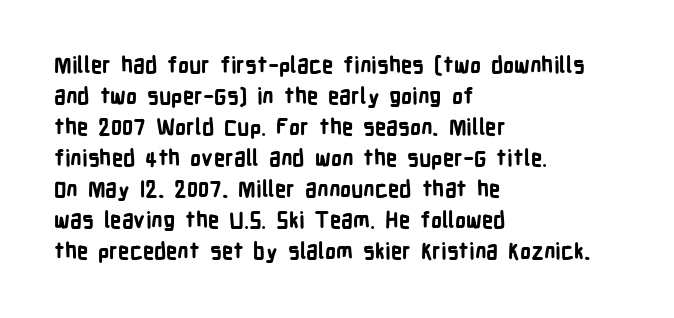
The image shows 22 px bold type, upright; set left-aligned, normal line spacing (1.41x), normal letter spacing, not underlined.
